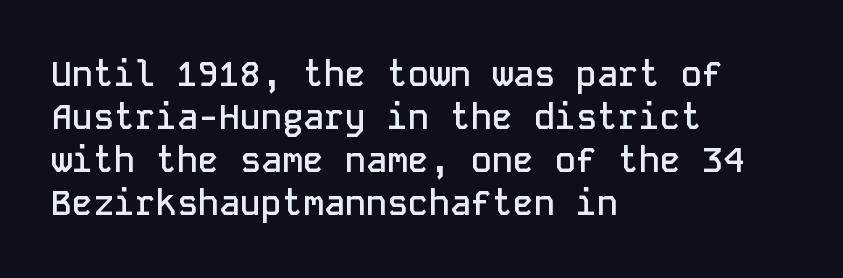
{"serif": "no", "italic": "no", "bold": "semi", "weight": "semibold", "width": "normal", "stroke_contrast": "low", "x_height": "medium", "monospaced": "yes", "underline": "no", "align": "left", "line_spacing_ratio": 1.23, "letter_spacing": "normal", "letter_spacing_em": 0.0, "glyph_px": 35}
